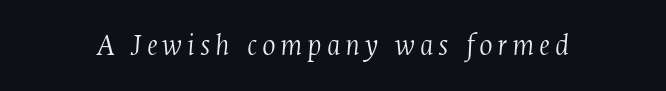
The image shows 32 px light, condensed serif type, italic (leaning right); set not underlined; medium stroke contrast and a medium x-height.
